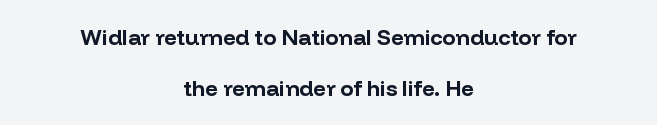
{"italic": "no", "bold": "yes", "underline": "no", "align": "center", "line_spacing": "loose", "line_spacing_ratio": 2.31, "letter_spacing": "normal", "letter_spacing_em": 0.0, "glyph_px": 22}
